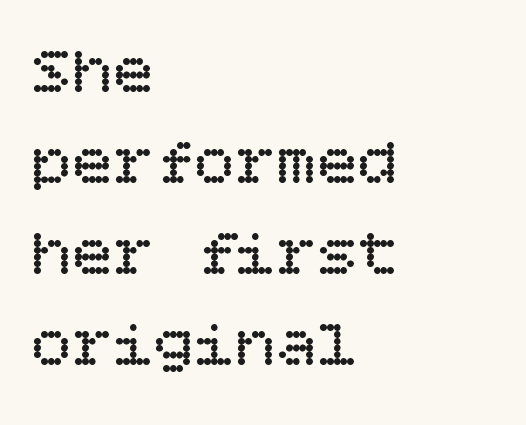
Q: Is the text bold? A: No.
Q: Is the text italic (slanted)? A: No, it is upright.
Q: Is the text underlined? A: No.
Q: How is the paragraph aligned? A: Left-aligned.
Q: Is the spacing between letters normal or unusually wide? A: Normal.
Q: Is the spacing between lines tight, normal or loose? A: Normal.
Q: Width (condensed, normal, or wide)? A: Normal.
Q: Stroke contrast? A: Low.
Q: x-height? A: Large.
